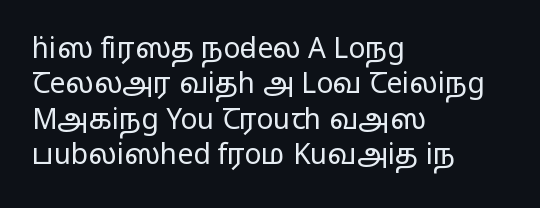
{"serif": "no", "italic": "no", "bold": "no", "weight": "regular", "width": "wide", "stroke_contrast": "low", "x_height": "medium", "monospaced": "no", "underline": "no", "align": "left", "line_spacing": "normal", "line_spacing_ratio": 1.26, "letter_spacing": "normal", "letter_spacing_em": 0.0, "glyph_px": 28}
